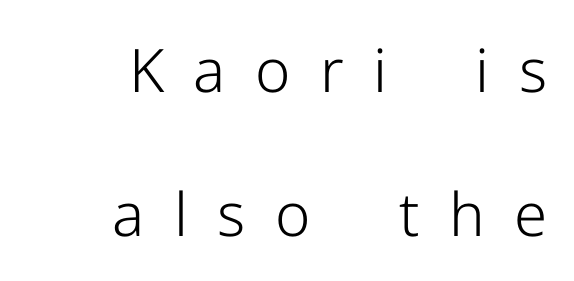
The image shows 60 px light sans-serif type, upright; set right-aligned, loose line spacing (2.4x), unusually wide letter spacing (+0.49 em), not underlined; low stroke contrast and a medium x-height.
